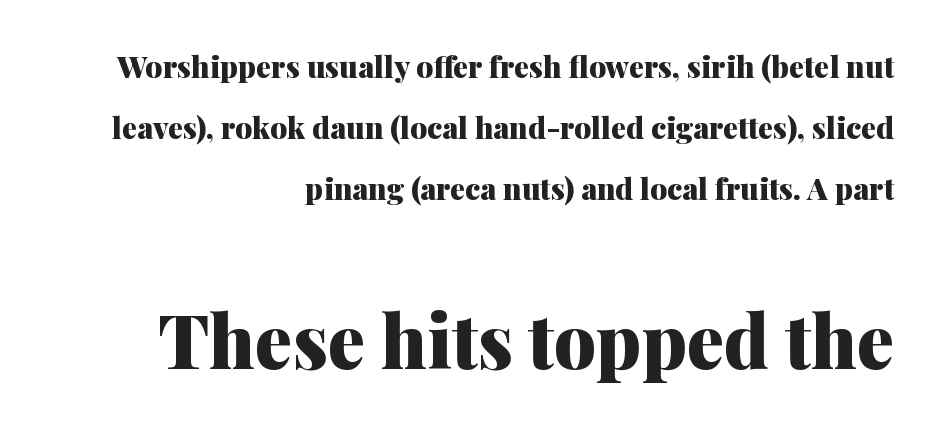
Q: Is the text bold? A: Yes.
Q: Is the text italic (slanted)? A: No, it is upright.
Q: Is the typeface a serif or a sans-serif typeface? A: Serif.
Q: Is the text underlined? A: No.
Q: How is the paragraph aligned? A: Right-aligned.
Q: Is the spacing between letters normal or unusually wide? A: Normal.
Q: Is the spacing between lines tight, normal or loose? A: Loose.
Q: Which block of text is set in a larger size, the first (top) or the second (bottom)? A: The second (bottom) one.
Q: Width (condensed, normal, or wide)? A: Normal.
Q: Stroke contrast? A: Medium.
Q: x-height? A: Medium.
Q: Monospaced? A: No.
